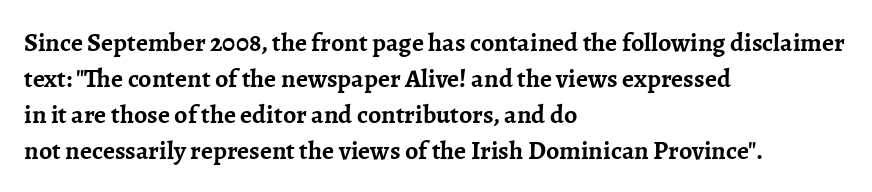
Q: Is the text bold? A: Yes.
Q: Is the text italic (slanted)? A: No, it is upright.
Q: Is the text underlined? A: No.
Q: How is the paragraph aligned? A: Left-aligned.
Q: Is the spacing between letters normal or unusually wide? A: Normal.
Q: Is the spacing between lines tight, normal or loose? A: Normal.
